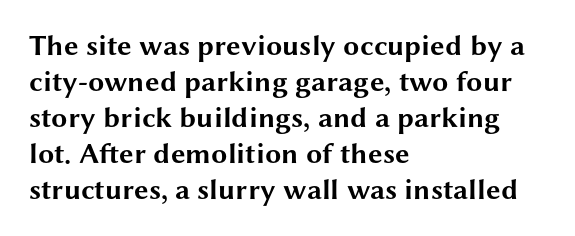
The image shows 29 px bold, wide sans-serif type, upright; set left-aligned, line spacing 1.24x, normal letter spacing, not underlined; medium stroke contrast and a medium x-height.
